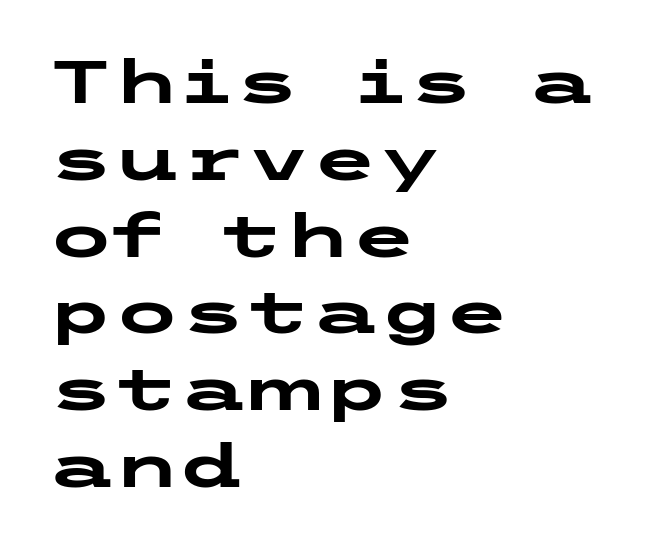
{"serif": "no", "italic": "no", "bold": "yes", "weight": "heavy", "width": "wide", "stroke_contrast": "low", "x_height": "medium", "underline": "no", "align": "left", "line_spacing": "normal", "line_spacing_ratio": 1.28, "letter_spacing": "normal", "letter_spacing_em": 0.0, "glyph_px": 60}
